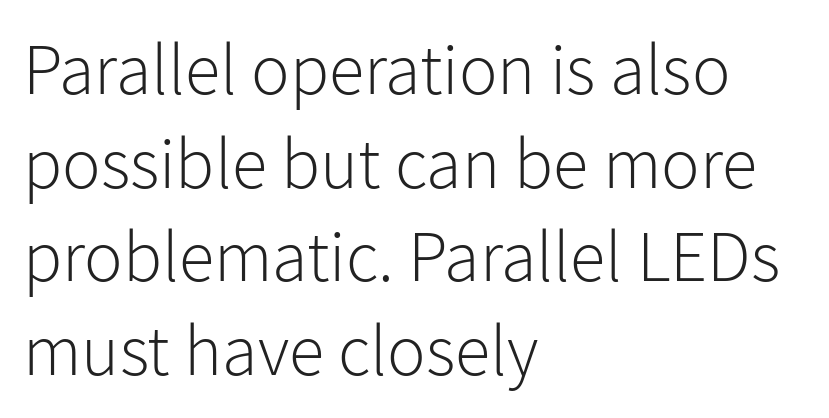
The image shows 72 px light sans-serif type, upright; set left-aligned, normal line spacing (1.3x), normal letter spacing, not underlined; low stroke contrast and a medium x-height.
